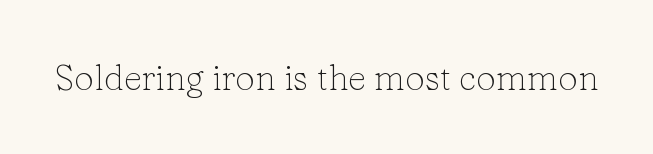
The image shows 35 px light serif type, upright; set normal letter spacing, not underlined; low stroke contrast and a medium x-height.
